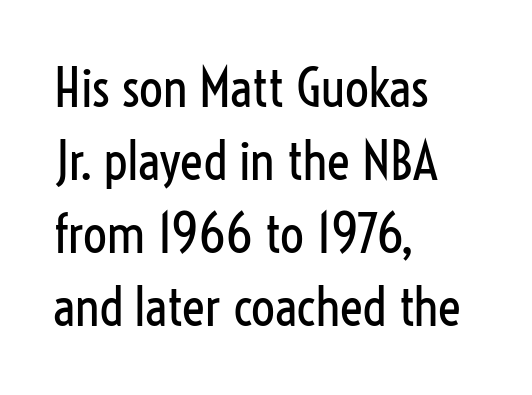
The image shows 53 px regular-weight, condensed sans-serif type, upright; set left-aligned, normal line spacing (1.38x), normal letter spacing, not underlined; low stroke contrast and a medium x-height.
